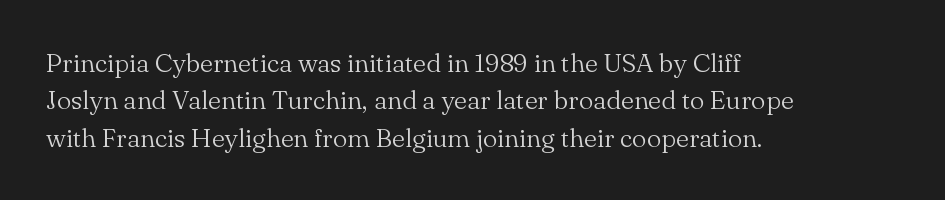
{"italic": "no", "bold": "no", "underline": "no", "align": "left", "line_spacing": "normal", "line_spacing_ratio": 1.44, "letter_spacing": "normal", "letter_spacing_em": 0.0, "glyph_px": 26}
